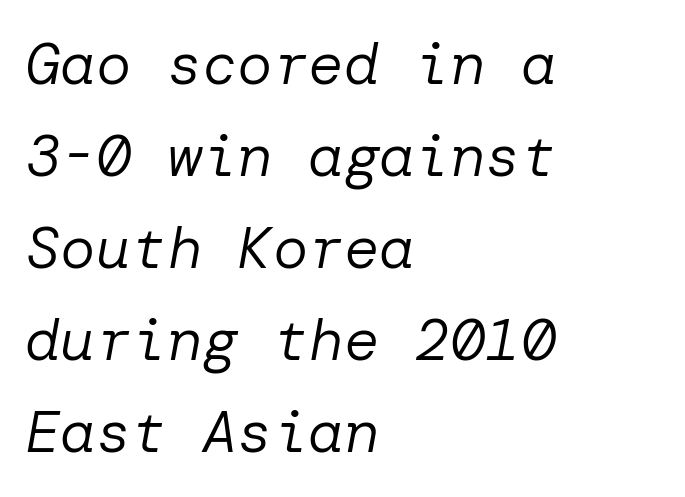
Q: Is the text bold? A: No.
Q: Is the text italic (slanted)? A: Yes, it leans right by about 10 degrees.
Q: Is the text underlined? A: No.
Q: How is the paragraph aligned? A: Left-aligned.
Q: Is the spacing between letters normal or unusually wide? A: Normal.
Q: Is the spacing between lines tight, normal or loose? A: Normal.
Q: Width (condensed, normal, or wide)? A: Normal.
Q: Stroke contrast? A: Low.
Q: x-height? A: Medium.
